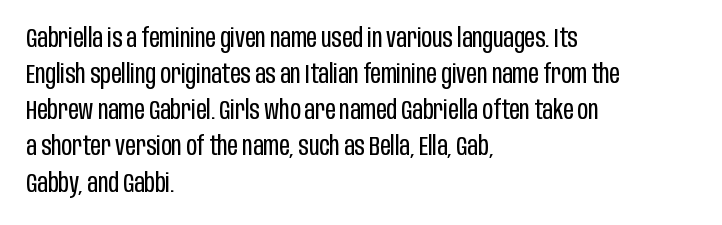
The image shows 26 px text type, upright; set left-aligned, normal line spacing (1.39x), normal letter spacing, not underlined.
